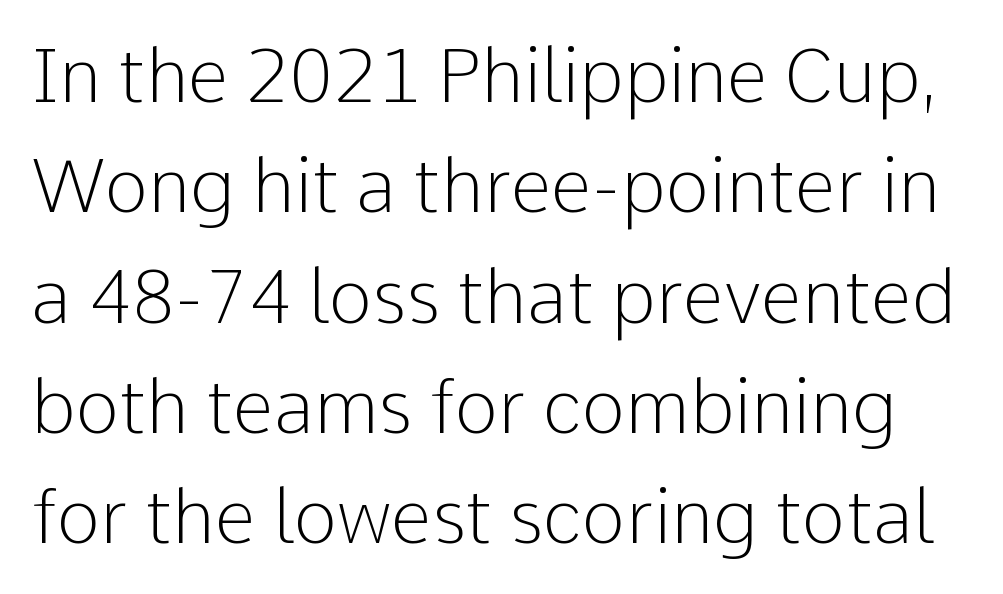
{"serif": "no", "italic": "no", "bold": "no", "weight": "light", "width": "normal", "stroke_contrast": "low", "x_height": "medium", "monospaced": "no", "underline": "no", "line_spacing": "normal", "line_spacing_ratio": 1.49, "letter_spacing": "normal", "letter_spacing_em": 0.0, "glyph_px": 74}
